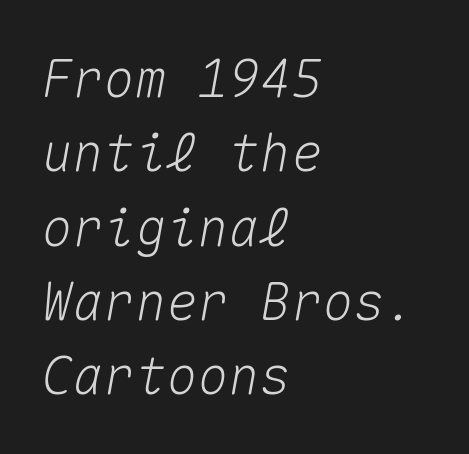
The image shows 52 px text type, italic (leaning right), monospaced; set left-aligned, normal line spacing (1.43x), normal letter spacing, not underlined; medium stroke contrast and a medium x-height.
